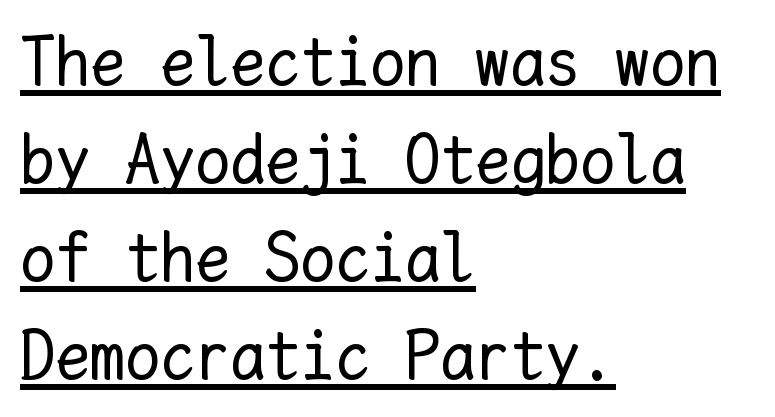
{"italic": "no", "bold": "no", "weight": "regular", "width": "normal", "stroke_contrast": "low", "x_height": "medium", "monospaced": "yes", "underline": "yes", "align": "left", "line_spacing": "normal", "line_spacing_ratio": 1.4, "letter_spacing": "normal", "letter_spacing_em": 0.0, "glyph_px": 70}
